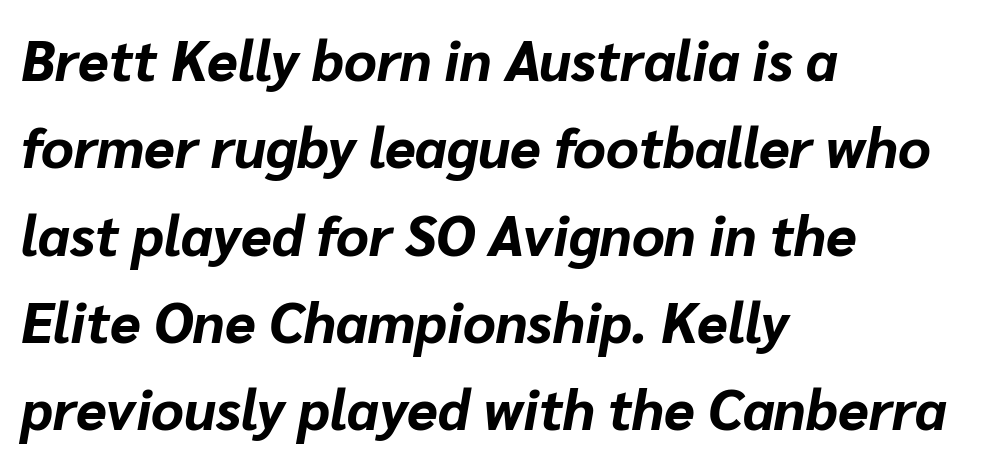
{"italic": "yes", "lean": "right", "slant_degrees": 10, "bold": "yes", "weight": "bold", "width": "normal", "stroke_contrast": "low", "x_height": "medium", "monospaced": "no", "underline": "no", "align": "left", "line_spacing": "normal", "line_spacing_ratio": 1.56, "letter_spacing": "normal", "letter_spacing_em": 0.0, "glyph_px": 56}
